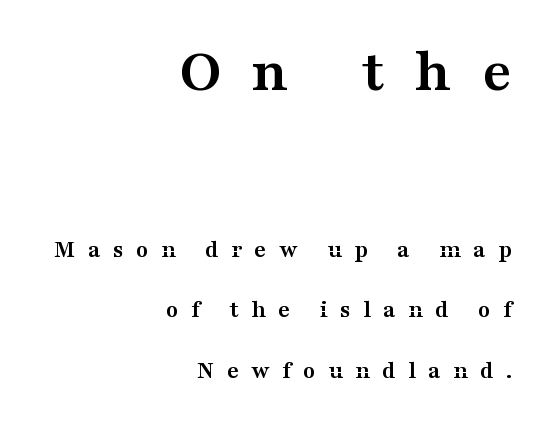
Q: Is the text bold? A: Yes.
Q: Is the text italic (slanted)? A: No, it is upright.
Q: Is the typeface a serif or a sans-serif typeface? A: Serif.
Q: Is the text underlined? A: No.
Q: How is the paragraph aligned? A: Right-aligned.
Q: Is the spacing between letters normal or unusually wide? A: Unusually wide.
Q: Is the spacing between lines tight, normal or loose? A: Loose.
Q: Which block of text is set in a larger size, the first (top) or the second (bottom)? A: The first (top) one.
Q: Width (condensed, normal, or wide)? A: Wide.
Q: Stroke contrast? A: Medium.
Q: x-height? A: Medium.
Q: Monospaced? A: No.
